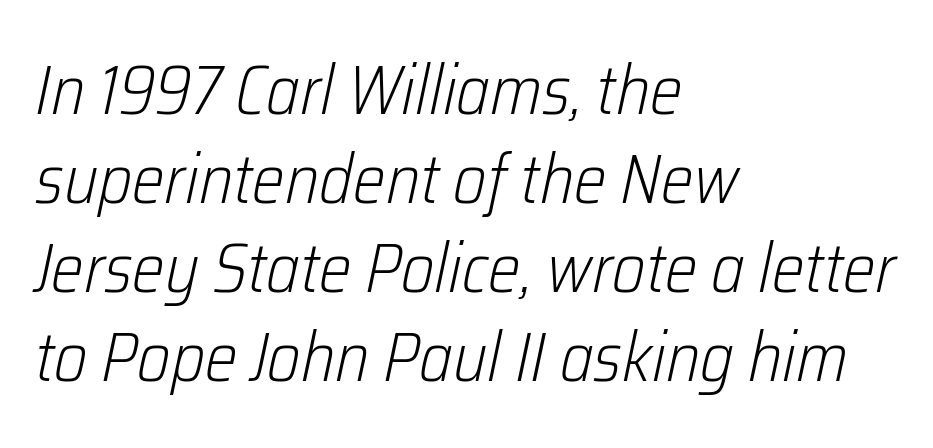
Q: Is the text bold? A: No.
Q: Is the text italic (slanted)? A: Yes, it leans right by about 12 degrees.
Q: Is the text underlined? A: No.
Q: How is the paragraph aligned? A: Left-aligned.
Q: Is the spacing between letters normal or unusually wide? A: Normal.
Q: Is the spacing between lines tight, normal or loose? A: Normal.
Q: Width (condensed, normal, or wide)? A: Condensed.
Q: Stroke contrast? A: Low.
Q: x-height? A: Medium.
Q: Monospaced? A: No.
